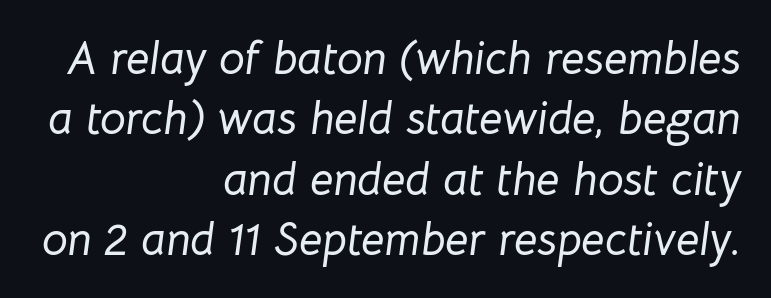
A clean baseline with only descenders dipping below it. Nobody touched the tracking dial on this one. The rendering anchors every line to the right-hand side. Regular leading. The rendering uses natural spacing where letterforms have individual widths.
